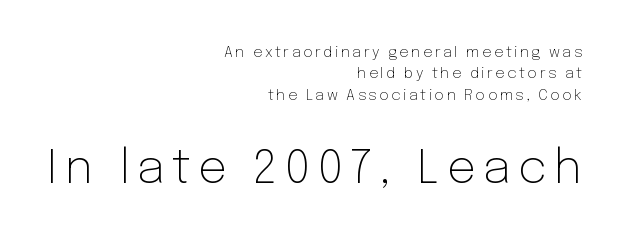
Q: Is the text bold? A: No.
Q: Is the text italic (slanted)? A: No, it is upright.
Q: Is the typeface a serif or a sans-serif typeface? A: Sans-serif.
Q: Is the text underlined? A: No.
Q: How is the paragraph aligned? A: Right-aligned.
Q: Is the spacing between lines tight, normal or loose? A: Normal.
Q: Which block of text is set in a larger size, the first (top) or the second (bottom)? A: The second (bottom) one.
Q: Width (condensed, normal, or wide)? A: Normal.
Q: Stroke contrast? A: Low.
Q: x-height? A: Medium.
Q: Monospaced? A: No.
